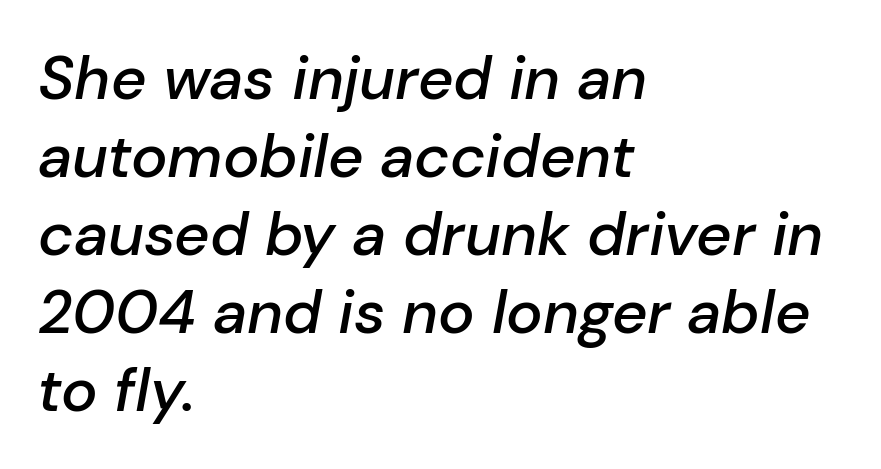
Q: Is the text bold? A: Semi-bold.
Q: Is the text italic (slanted)? A: Yes, it leans right by about 10 degrees.
Q: Is the text underlined? A: No.
Q: How is the paragraph aligned? A: Left-aligned.
Q: Is the spacing between letters normal or unusually wide? A: Normal.
Q: Is the spacing between lines tight, normal or loose? A: Normal.
Q: Width (condensed, normal, or wide)? A: Normal.
Q: Stroke contrast? A: Low.
Q: x-height? A: Medium.
Q: Monospaced? A: No.
